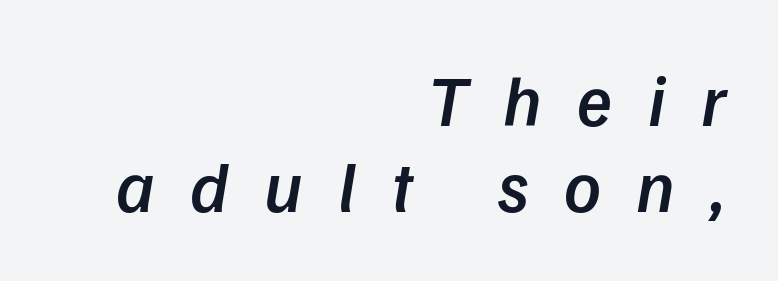
Q: Is the text bold? A: Semi-bold.
Q: Is the typeface a serif or a sans-serif typeface? A: Sans-serif.
Q: Is the text underlined? A: No.
Q: How is the paragraph aligned? A: Right-aligned.
Q: Is the spacing between letters normal or unusually wide? A: Unusually wide.
Q: Width (condensed, normal, or wide)? A: Normal.
Q: Stroke contrast? A: Low.
Q: x-height? A: Medium.
Q: Monospaced? A: No.
